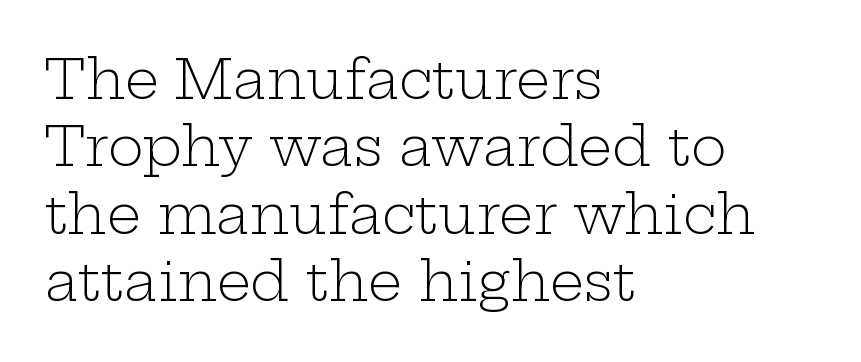
Nope, not italic — everything's standing straight. The strokes are not fattened; the text isn't bold. This sample has the flowing, uneven cadence of proportional lettering. The glyphs are unaccompanied by any horizontal stroke below them.
